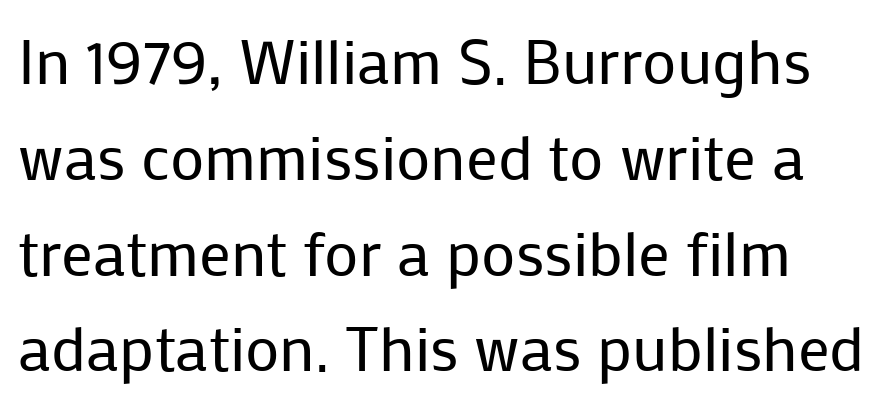
{"serif": "no", "italic": "no", "bold": "no", "weight": "regular", "width": "normal", "stroke_contrast": "low", "x_height": "medium", "monospaced": "no", "underline": "no", "line_spacing": "normal", "line_spacing_ratio": 1.52, "letter_spacing": "normal", "letter_spacing_em": 0.0, "glyph_px": 63}
